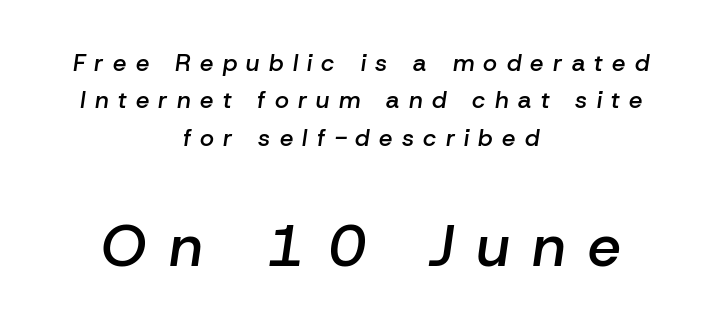
Every character sits at an angle, as italics do. Descender tails drop into unmarked territory. Baseline-to-baseline distance is the conventional proportion of letter height. Moderately thickened strokes mark this as semibold type.
